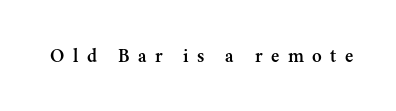
{"italic": "no", "underline": "no", "letter_spacing": "wide", "letter_spacing_em": 0.42, "glyph_px": 20}
